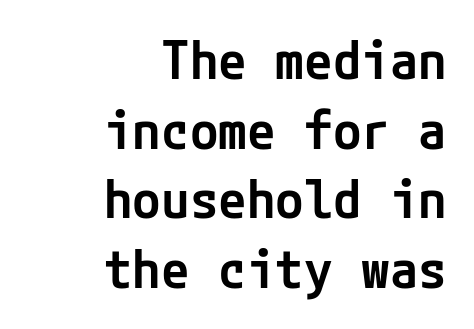
{"serif": "no", "italic": "no", "bold": "semi", "weight": "semibold", "width": "normal", "stroke_contrast": "low", "x_height": "medium", "underline": "no", "align": "right", "line_spacing": "normal", "line_spacing_ratio": 1.34, "letter_spacing": "normal", "letter_spacing_em": 0.0, "glyph_px": 52}
